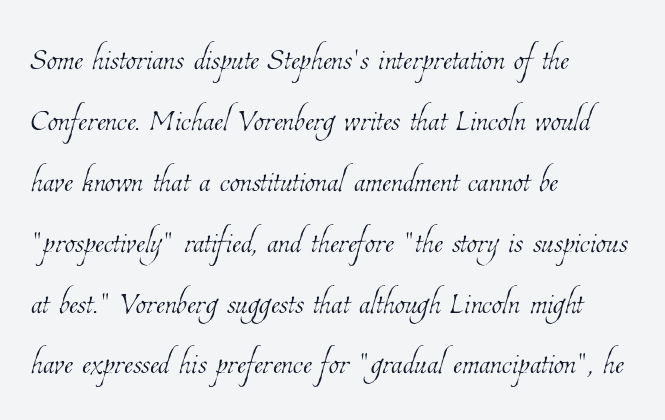
Q: Is the text bold? A: No.
Q: Is the text underlined? A: No.
Q: How is the paragraph aligned? A: Left-aligned.
Q: Is the spacing between letters normal or unusually wide? A: Normal.
Q: Is the spacing between lines tight, normal or loose? A: Normal.
Q: Width (condensed, normal, or wide)? A: Condensed.
Q: Stroke contrast? A: Low.
Q: x-height? A: Medium.
Q: Monospaced? A: No.
